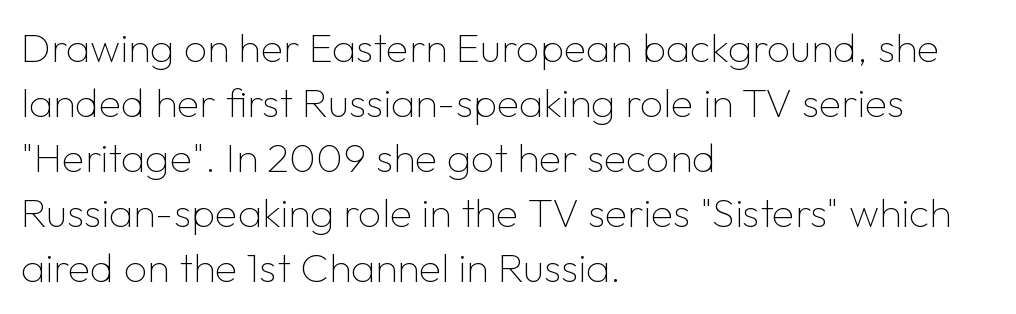
{"serif": "no", "italic": "no", "bold": "no", "weight": "thin", "width": "normal", "stroke_contrast": "low", "x_height": "medium", "monospaced": "no", "underline": "no", "align": "left", "line_spacing": "normal", "line_spacing_ratio": 1.34, "letter_spacing": "normal", "letter_spacing_em": 0.0, "glyph_px": 41}
